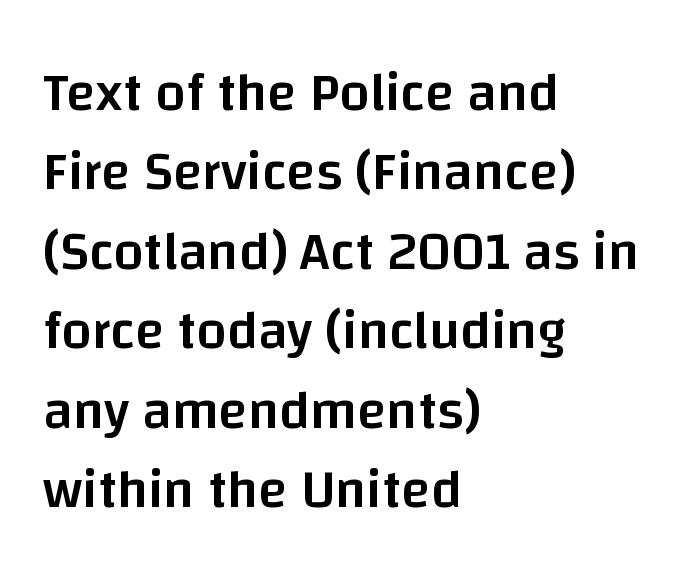
The image shows 54 px semibold sans-serif type, upright; set left-aligned, normal line spacing (1.47x), normal letter spacing, not underlined; low stroke contrast and a large x-height.
